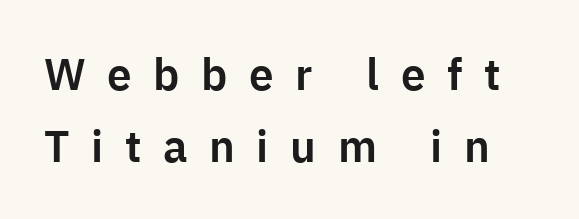
Are there feet on the stems? There aren't — it's a sans. Style check: upright. These lines sit exactly where default settings would place them. Substantial extra tracking has been applied to these lines.
